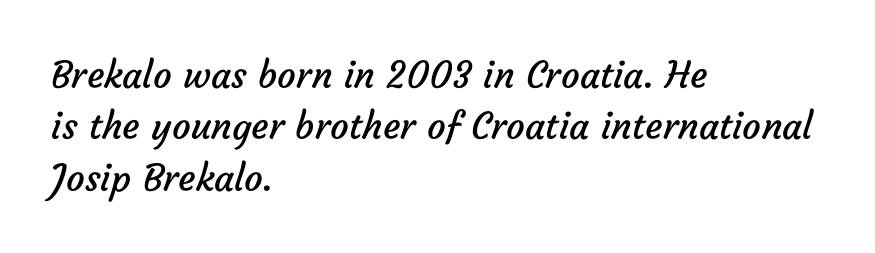
The image shows 37 px regular-weight sans-serif type; set left-aligned, normal line spacing (1.39x), normal letter spacing, not underlined; low stroke contrast and a medium x-height.
